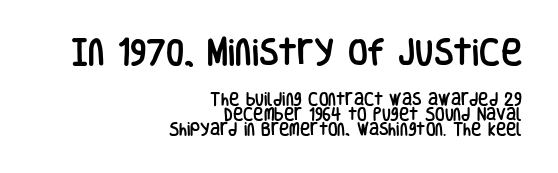
{"serif": "no", "italic": "no", "width": "condensed", "stroke_contrast": "low", "x_height": "large", "monospaced": "no", "underline": "no", "align": "right", "line_spacing": "tight", "line_spacing_ratio": 1.09, "letter_spacing": "normal", "letter_spacing_em": 0.0, "larger_block": "first", "size_ratio": 2.07, "glyph_px": 29}
